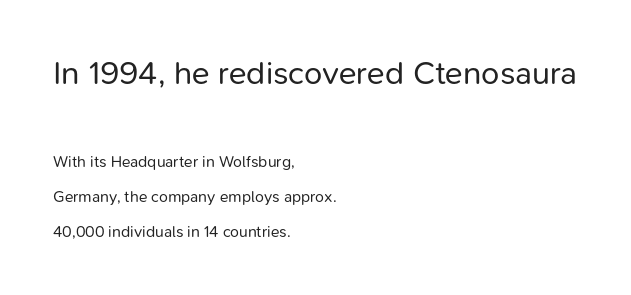
This layout puts the oversized block above and the modest block below. Inter-character spacing is left at the font's built-in metrics. Weight class: somewhere from thin through regular. The specimen reads as upright at a glance. Layout note: lines flush left. The rendering uses a large line-height, opening up the rows.
